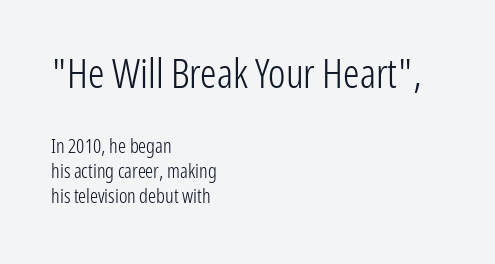
The image shows 41 px light, condensed sans-serif type, upright; set left-aligned, normal line spacing (1.25x), normal letter spacing, not underlined; the first (top) block is 2.05x larger; low stroke contrast and a medium x-height.
